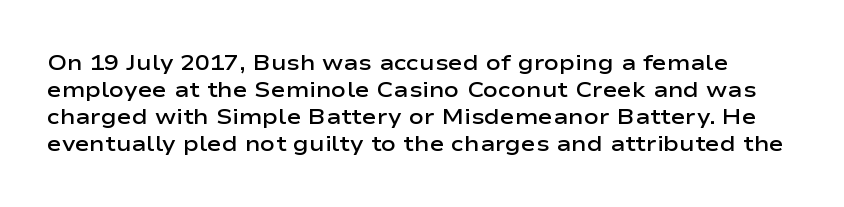
A fair bit of extra ink — the face is semibold, not bold. Rule under the text: the space is simply empty. The font's upright variant was chosen for this text. Caption: standard tracking, unaltered.
